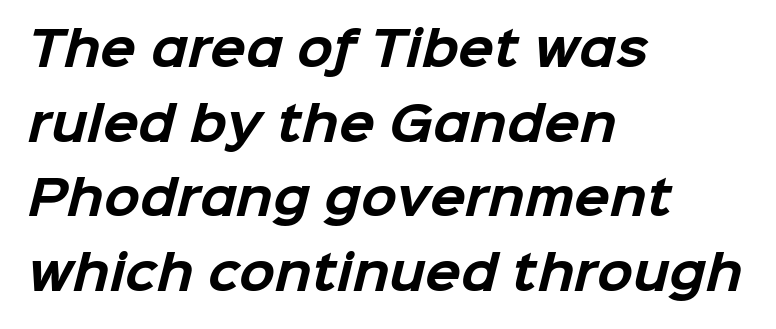
{"serif": "no", "bold": "yes", "weight": "bold", "width": "normal", "stroke_contrast": "low", "x_height": "medium", "monospaced": "no", "underline": "no", "align": "left", "line_spacing": "normal", "line_spacing_ratio": 1.59, "letter_spacing": "normal", "letter_spacing_em": 0.0, "glyph_px": 47}
